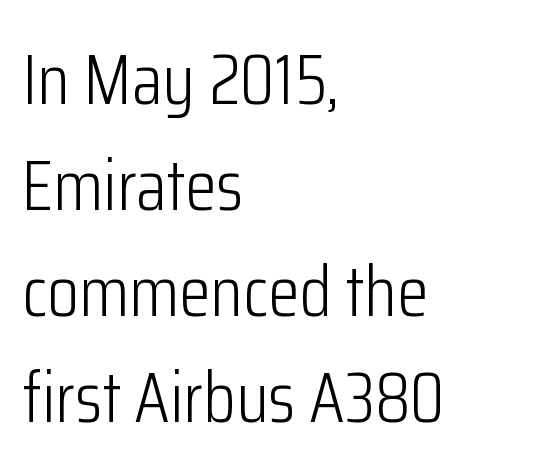
{"serif": "no", "italic": "no", "bold": "no", "weight": "light", "width": "condensed", "stroke_contrast": "low", "x_height": "medium", "monospaced": "no", "underline": "no", "align": "left", "line_spacing": "normal", "line_spacing_ratio": 1.47, "letter_spacing": "normal", "letter_spacing_em": 0.0, "glyph_px": 72}
